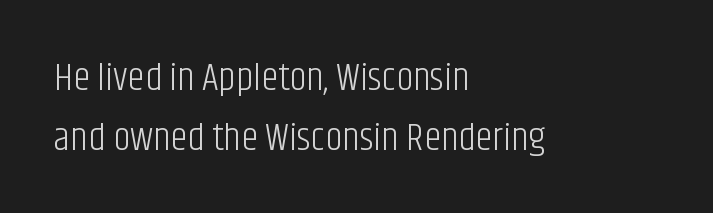
Posture: vertical. Typeset ragged right — the left edge is the straight one. A typesetter would call this proportional, since set widths differ per character. Standard letterfit; no display-style spreading of the glyphs.
